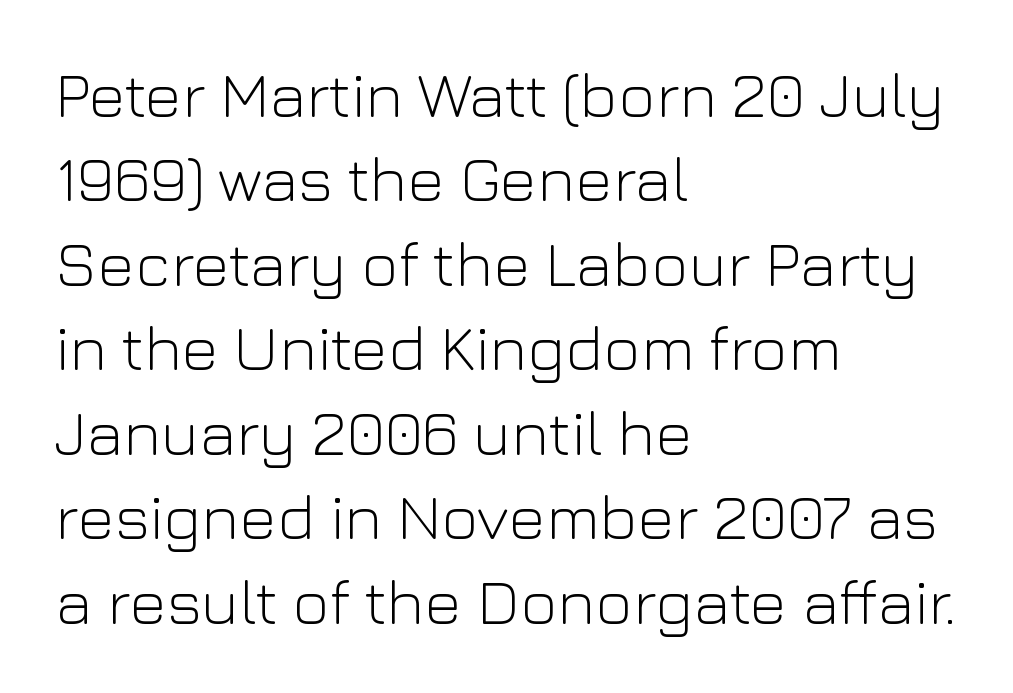
Characters follow at the spacing the type designer built in. No extra ink here — the face is not bold. This sample is left-justified, so line endings fall wherever the words run out. A clean baseline with only descenders dipping below it.
